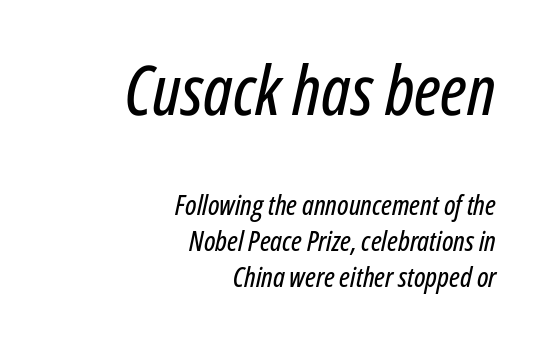
{"italic": "yes", "lean": "right", "slant_degrees": 12, "width": "condensed", "stroke_contrast": "low", "x_height": "medium", "monospaced": "no", "underline": "no", "align": "right", "line_spacing": "normal", "line_spacing_ratio": 1.29, "letter_spacing": "normal", "letter_spacing_em": 0.0, "larger_block": "first", "size_ratio": 2.46, "glyph_px": 69}
